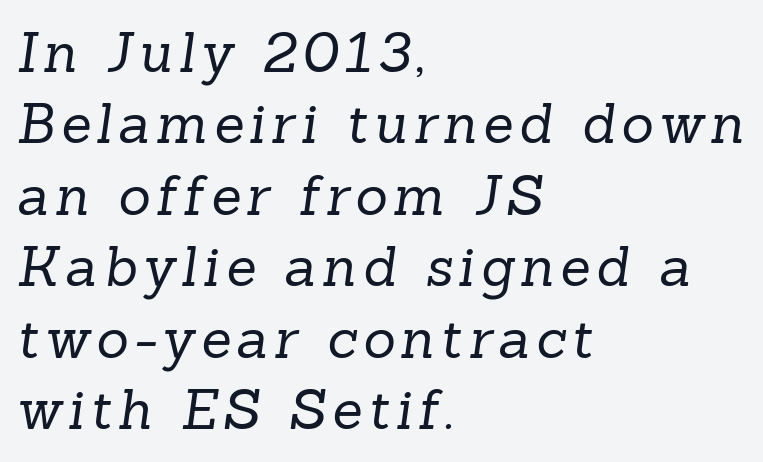
Q: Is the text bold? A: No.
Q: Is the typeface a serif or a sans-serif typeface? A: Serif.
Q: Is the text underlined? A: No.
Q: How is the paragraph aligned? A: Left-aligned.
Q: Is the spacing between lines tight, normal or loose? A: Normal.
Q: Width (condensed, normal, or wide)? A: Normal.
Q: Stroke contrast? A: Low.
Q: x-height? A: Medium.
Q: Monospaced? A: No.
